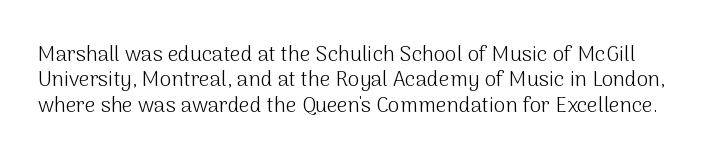
Vertical stems look standard width or narrower in stroke. This sample uses plain, unmodified letter spacing. Words float on clear page, feet unadorned. You can tell it's not italic because the verticals are truly vertical.
